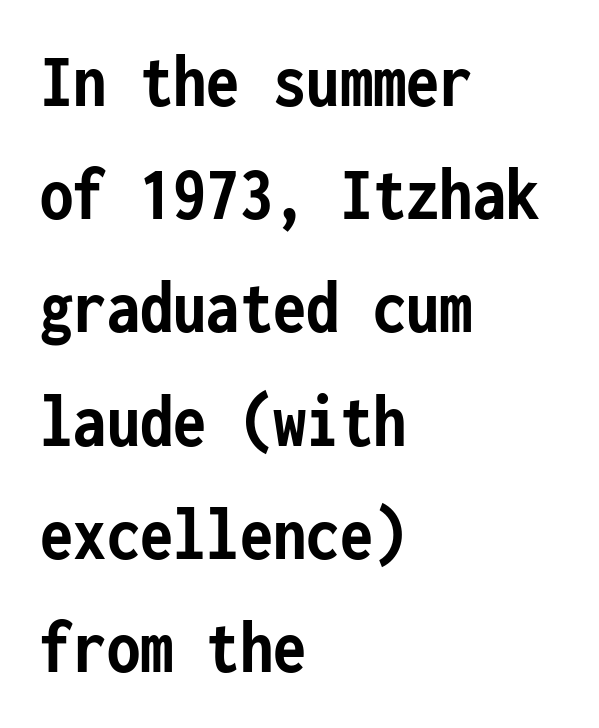
The image shows 76 px semibold, condensed sans-serif type, upright, monospaced; set left-aligned, normal line spacing (1.49x), normal letter spacing, not underlined; low stroke contrast and a medium x-height.
